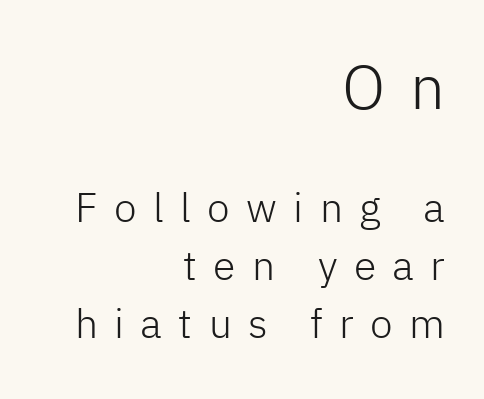
The image shows 62 px light sans-serif type, upright; set right-aligned, normal line spacing (1.41x), unusually wide letter spacing (+0.4 em), not underlined; the first (top) block is 1.51x larger; low stroke contrast and a medium x-height.
